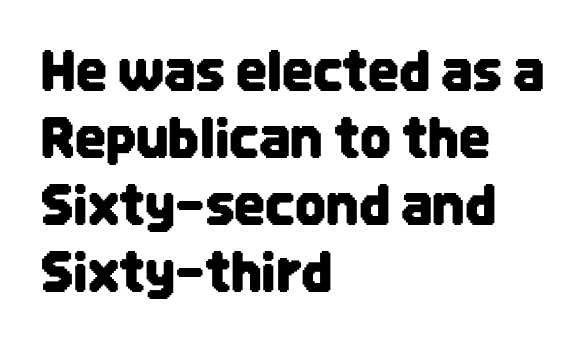
{"serif": "no", "italic": "no", "width": "condensed", "stroke_contrast": "low", "x_height": "large", "monospaced": "no", "underline": "no", "align": "left", "line_spacing_ratio": 1.24, "letter_spacing": "normal", "letter_spacing_em": 0.0, "glyph_px": 54}
